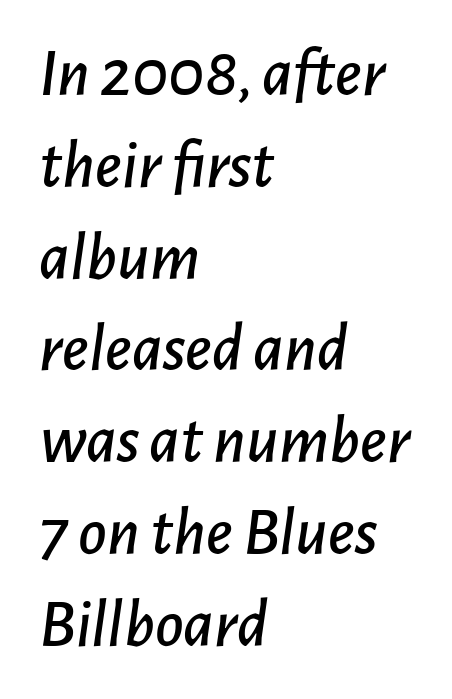
No word sits above an underline. The space between consecutive lines is moderate. Tracking here is standard; glyphs follow each other at the usual distance. The face used here has a pronounced slope to its letters. The lines in this sample share a left origin and differ only in where they stop. The passage shown is typed in a proportional face where columns would drift.
